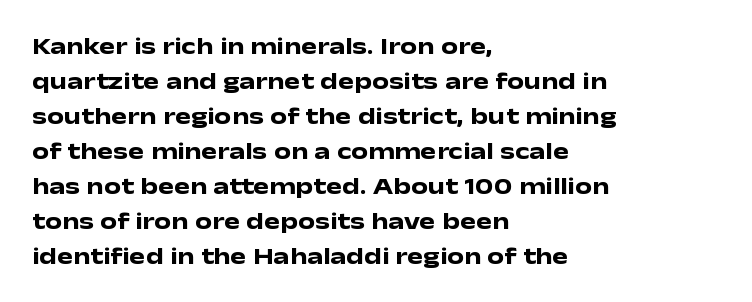
{"italic": "no", "bold": "yes", "underline": "no", "align": "left", "line_spacing": "normal", "line_spacing_ratio": 1.46, "letter_spacing": "normal", "letter_spacing_em": 0.0, "glyph_px": 24}
